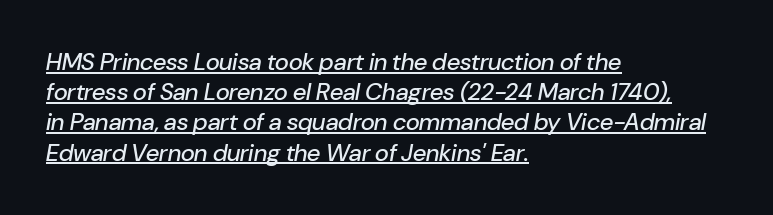
{"italic": "yes", "lean": "right", "slant_degrees": 10, "underline": "yes", "align": "left", "line_spacing": "normal", "line_spacing_ratio": 1.26, "letter_spacing": "normal", "letter_spacing_em": 0.0, "glyph_px": 24}
